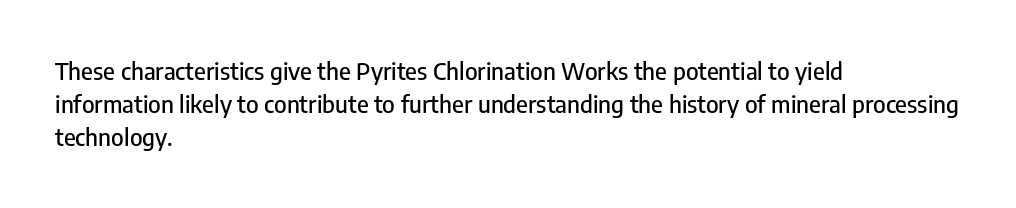
{"italic": "no", "underline": "no", "align": "left", "line_spacing": "normal", "line_spacing_ratio": 1.38, "letter_spacing": "normal", "letter_spacing_em": 0.0, "glyph_px": 24}
